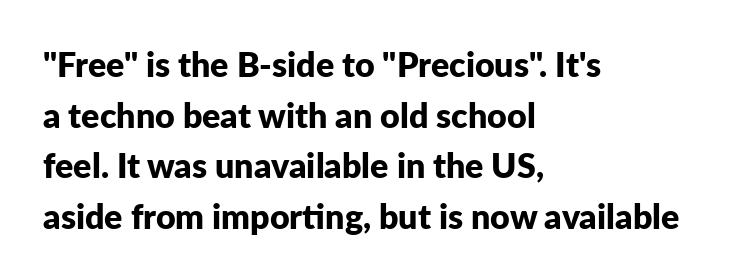
The image shows 34 px bold sans-serif type, upright; set left-aligned, normal line spacing (1.49x), normal letter spacing, not underlined; low stroke contrast and a medium x-height.
